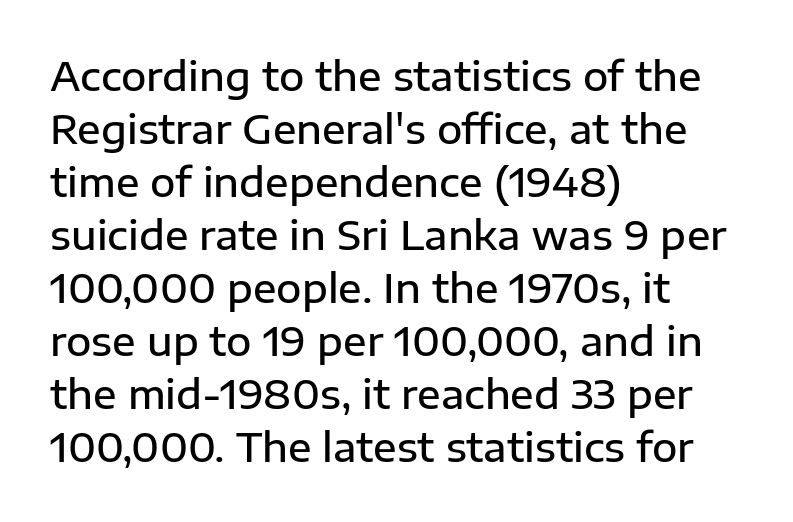
{"serif": "no", "italic": "no", "bold": "semi", "weight": "semibold", "width": "normal", "stroke_contrast": "low", "x_height": "medium", "monospaced": "no", "underline": "no", "align": "left", "line_spacing": "normal", "line_spacing_ratio": 1.36, "letter_spacing": "normal", "letter_spacing_em": 0.0, "glyph_px": 39}
